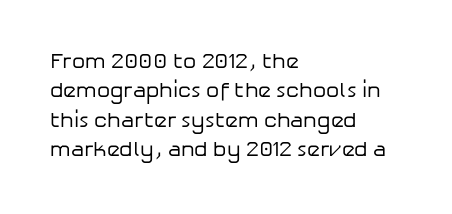
A clean baseline with only descenders dipping below it. If you drew a line through each stem, it would be perfectly vertical. Honestly, the row spacing looks completely unremarkable. Is this a heavy cut? Hardly; it is regular or lighter.
